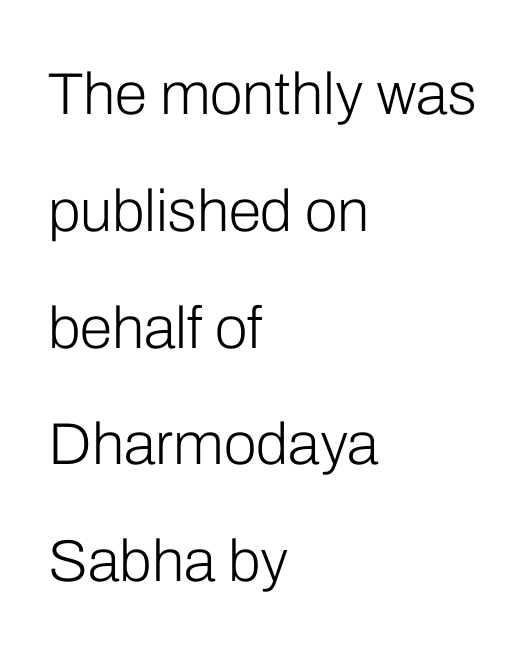
The image shows 59 px light sans-serif type, upright; set left-aligned, loose line spacing (1.98x), normal letter spacing, not underlined; low stroke contrast and a medium x-height.
